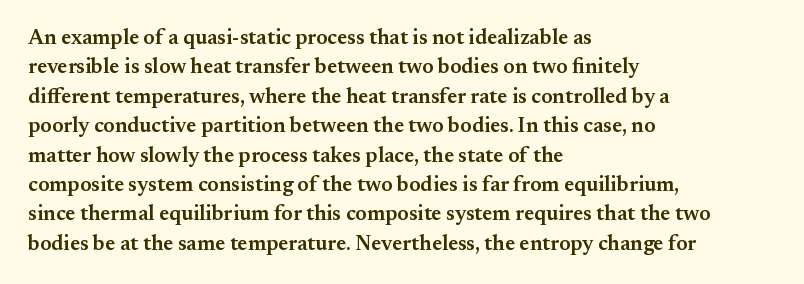
The space between consecutive lines is moderate. Its strokes are somewhat broadened, the hallmark of semibold type. Tracking value appears to be zero — textbook default spacing. These lines are set flush left with a ragged right edge. Underlining? Definitely not there. If you drew a line through each stem, it would be perfectly vertical.
